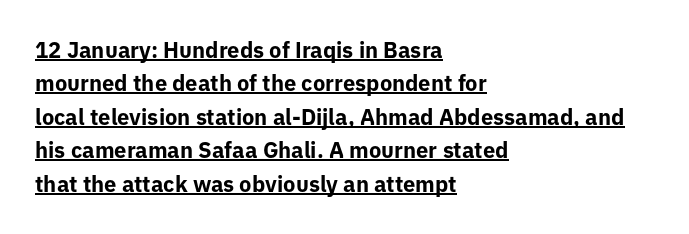
Rows of type keep a routine distance in the vertical direction. One-word summary of the alignment: left. Strokes here are thick enough to call this a true bold. A typesetter would call this zero additional tracking.
